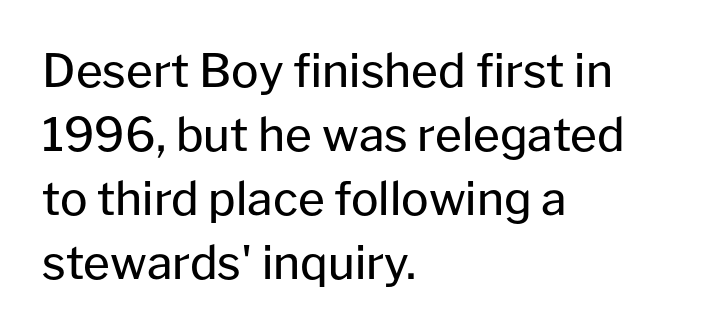
Q: Is the text bold? A: No.
Q: Is the text italic (slanted)? A: No, it is upright.
Q: Is the typeface a serif or a sans-serif typeface? A: Sans-serif.
Q: Is the text underlined? A: No.
Q: How is the paragraph aligned? A: Left-aligned.
Q: Is the spacing between letters normal or unusually wide? A: Normal.
Q: Is the spacing between lines tight, normal or loose? A: Normal.
Q: Width (condensed, normal, or wide)? A: Normal.
Q: Stroke contrast? A: Low.
Q: x-height? A: Medium.
Q: Monospaced? A: No.
